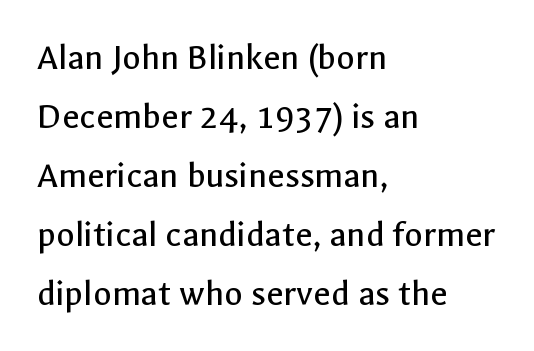
Q: Is the text bold? A: No.
Q: Is the text italic (slanted)? A: No, it is upright.
Q: Is the typeface a serif or a sans-serif typeface? A: Sans-serif.
Q: Is the text underlined? A: No.
Q: How is the paragraph aligned? A: Left-aligned.
Q: Is the spacing between letters normal or unusually wide? A: Normal.
Q: Is the spacing between lines tight, normal or loose? A: Normal.
Q: Width (condensed, normal, or wide)? A: Normal.
Q: x-height? A: Medium.
Q: Monospaced? A: No.
